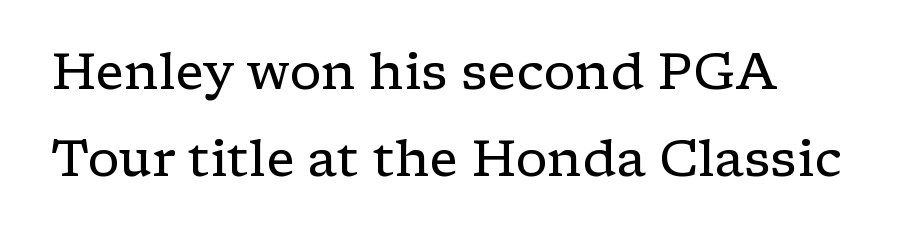
{"serif": "yes", "italic": "no", "bold": "no", "weight": "regular", "width": "wide", "stroke_contrast": "low", "x_height": "medium", "monospaced": "no", "underline": "no", "line_spacing_ratio": 1.71, "letter_spacing": "normal", "letter_spacing_em": 0.0, "glyph_px": 51}
